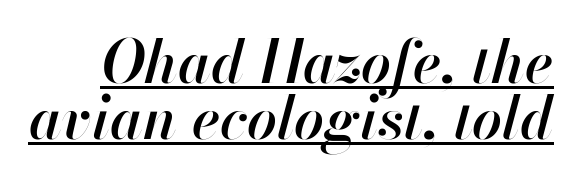
The image shows 59 px semibold type, italic (leaning right); set tight line spacing (0.95x), normal letter spacing, underlined; high stroke contrast and a small x-height.
